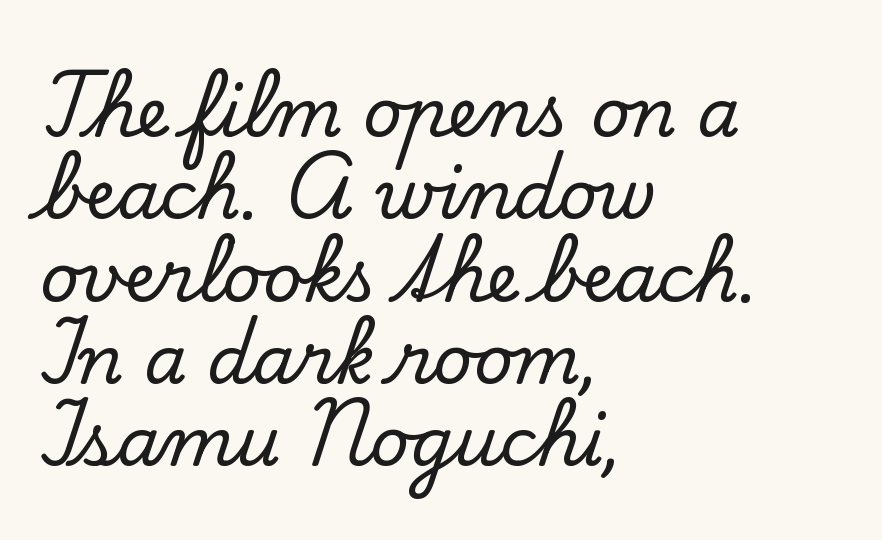
The image shows 68 px serif type; set left-aligned, line spacing 1.21x, normal letter spacing, not underlined; low stroke contrast and a small x-height.
